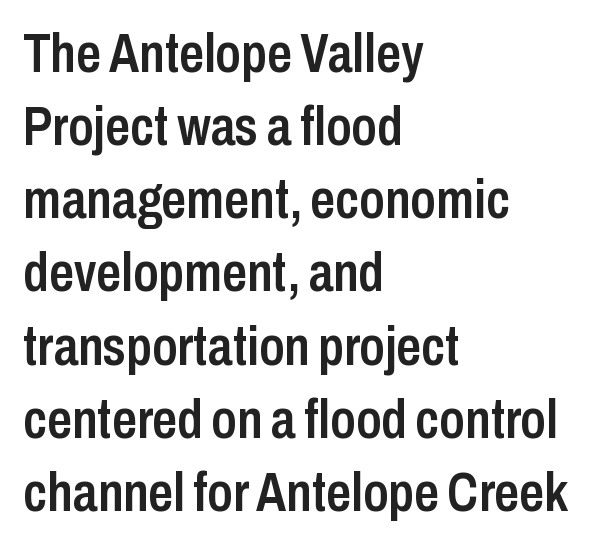
Teacher's note: observe the even left margin — that is flush-left alignment. A typesetter would call this zero additional tracking. Designer's note — italics off, roman on. Regarding leading, the lines here are spaced in the standard way. The passage shown is not underscored anywhere.
